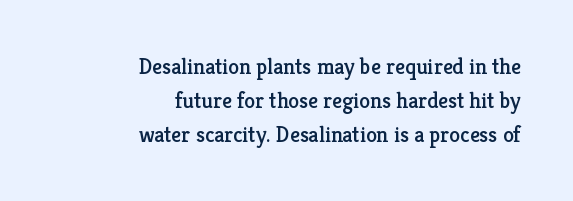
No word sits above an underline. A roman cut, with each character standing at attention. Does the copy run flush right? Yes — the right margin is perfectly even. Look at the tracking — it's just the regular setting, nothing added. The rows are spaced the way most documents space them.
